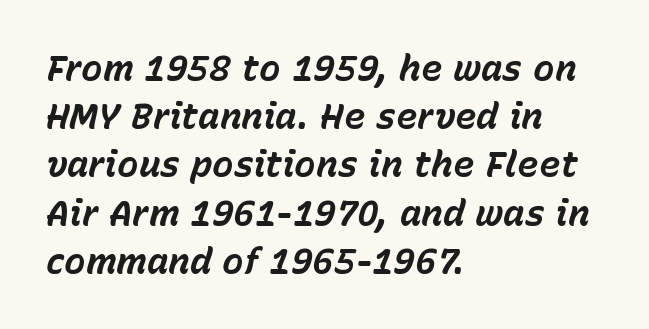
This rendering leaves character spacing at its baseline value. The gap between lines stays unmarked. The vertical gap from one line to the next is medium. Visually the block forms a straight wall on the left and a jagged coastline on the right.
